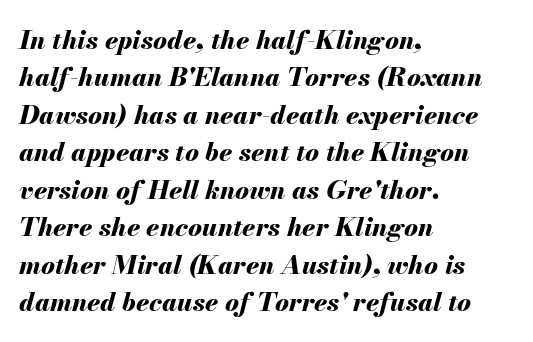
{"italic": "yes", "lean": "right", "slant_degrees": 13, "bold": "yes", "underline": "no", "align": "left", "line_spacing": "normal", "line_spacing_ratio": 1.44, "letter_spacing": "normal", "letter_spacing_em": 0.0, "glyph_px": 26}
